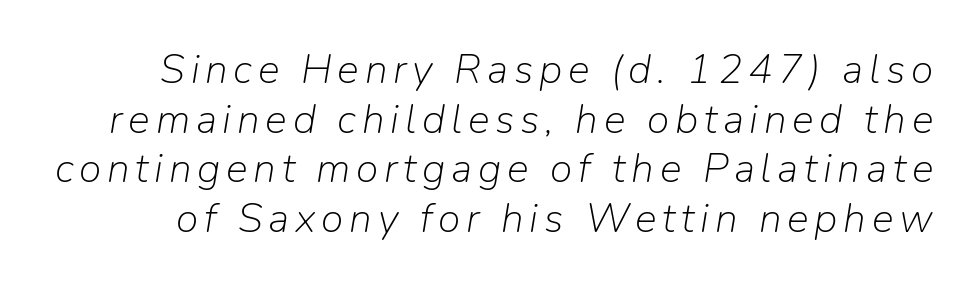
{"italic": "yes", "lean": "right", "slant_degrees": 9, "bold": "no", "weight": "light", "width": "normal", "stroke_contrast": "low", "x_height": "medium", "monospaced": "no", "underline": "no", "line_spacing_ratio": 1.21, "glyph_px": 41}
